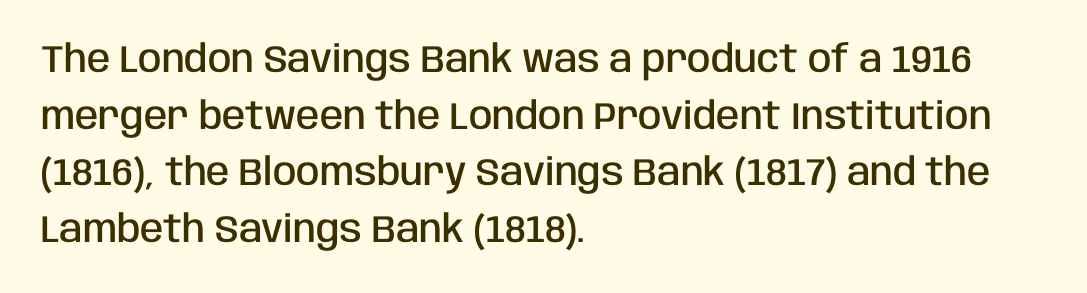
The image shows 38 px semibold, condensed sans-serif type, upright; set left-aligned, normal line spacing (1.49x), normal letter spacing, not underlined; low stroke contrast and a large x-height.
